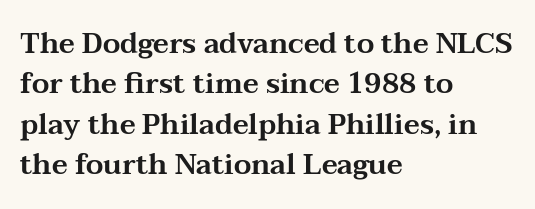
The image shows 28 px wide serif type, upright; set left-aligned, normal line spacing (1.44x), normal letter spacing, not underlined; medium stroke contrast and a medium x-height.
